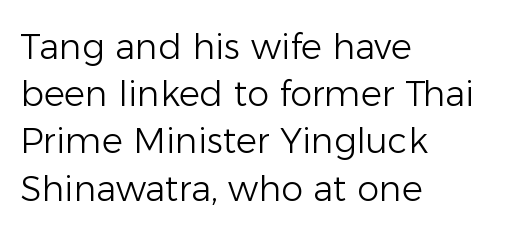
Q: Is the text bold? A: No.
Q: Is the text italic (slanted)? A: No, it is upright.
Q: Is the typeface a serif or a sans-serif typeface? A: Sans-serif.
Q: Is the text underlined? A: No.
Q: How is the paragraph aligned? A: Left-aligned.
Q: Is the spacing between letters normal or unusually wide? A: Normal.
Q: Is the spacing between lines tight, normal or loose? A: Normal.
Q: Width (condensed, normal, or wide)? A: Normal.
Q: Stroke contrast? A: Low.
Q: x-height? A: Medium.
Q: Monospaced? A: No.
